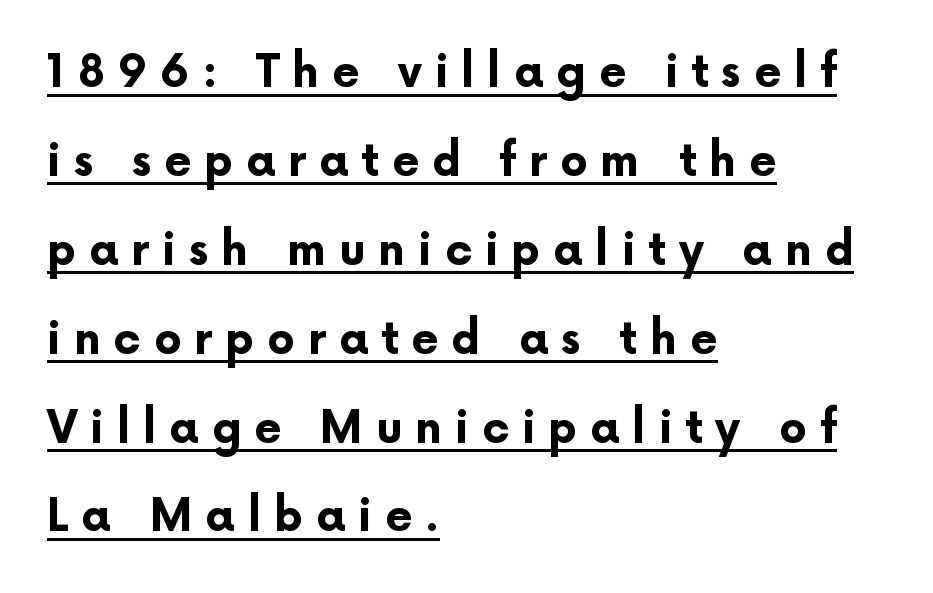
The image shows 44 px bold sans-serif type, upright; set left-aligned, loose line spacing (2.02x), unusually wide letter spacing (+0.29 em), underlined; low stroke contrast and a medium x-height.
